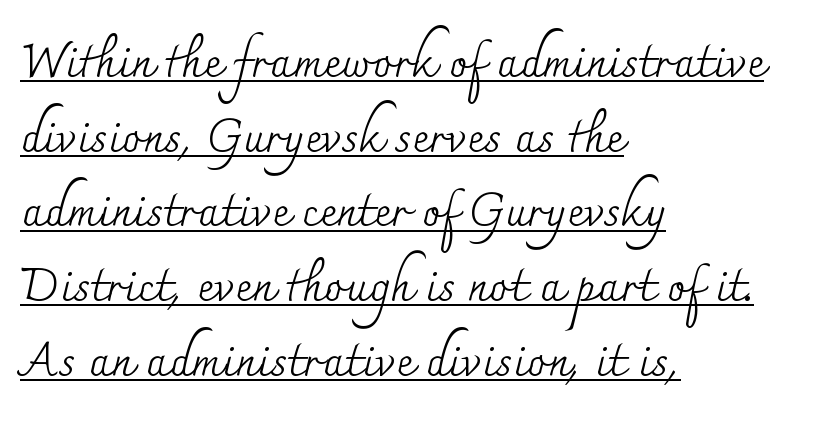
{"serif": "yes", "bold": "no", "weight": "regular", "width": "normal", "stroke_contrast": "medium", "x_height": "small", "monospaced": "no", "underline": "yes", "align": "left", "line_spacing": "normal", "line_spacing_ratio": 1.59, "letter_spacing": "normal", "letter_spacing_em": 0.0, "glyph_px": 47}
